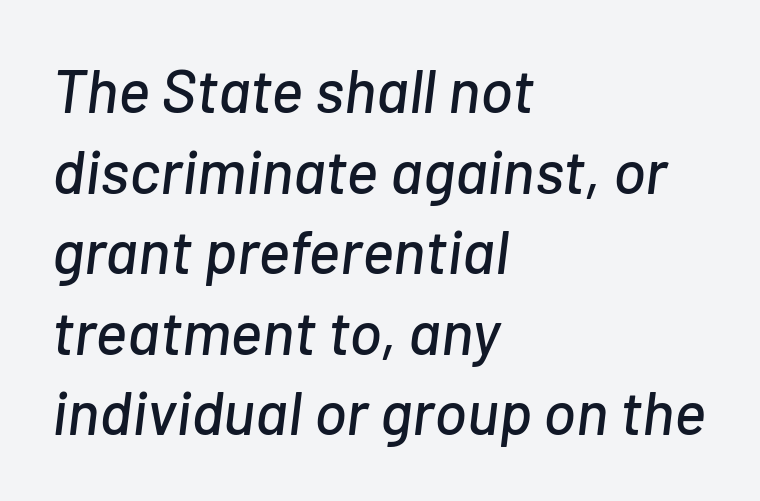
The rag falls on the right side of this text block. Designer's note — italics engaged. Spacing between characters is what you'd get straight out of the box. Vertical spacing — default.
